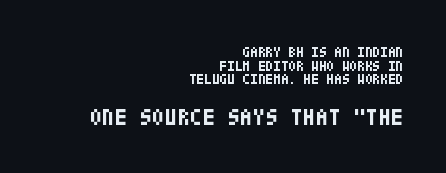
The image shows 23 px bold type, upright; set right-aligned, tight line spacing (0.98x), normal letter spacing, not underlined; the second (bottom) block is 1.64x larger.
